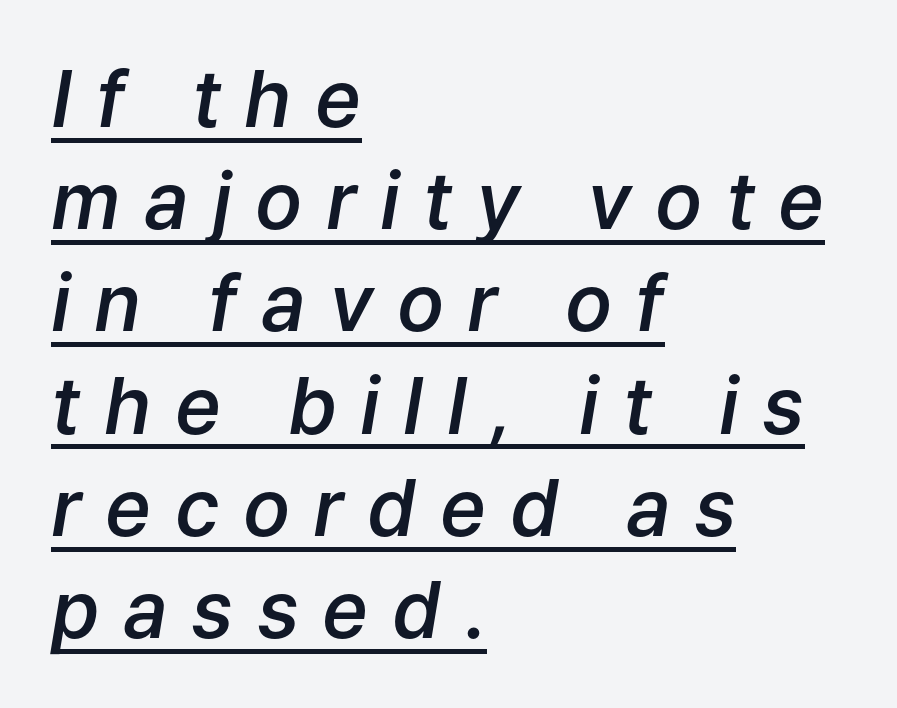
The image shows 78 px semibold type, italic (leaning right); set left-aligned, normal line spacing (1.31x), unusually wide letter spacing (+0.3 em), underlined; low stroke contrast and a medium x-height.
